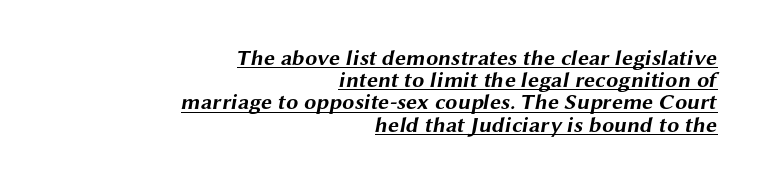
The image shows 22 px bold type; set right-aligned, tight line spacing (1.01x), normal letter spacing, underlined.
